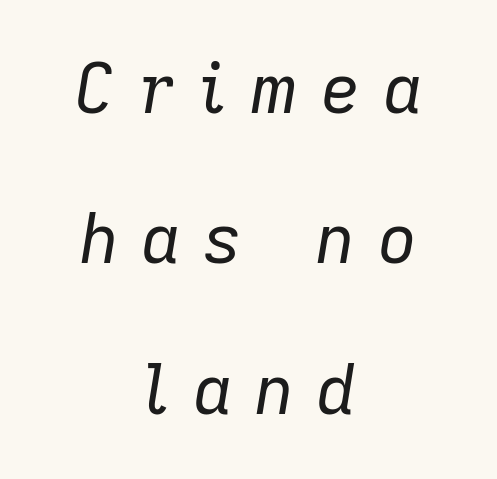
{"italic": "yes", "lean": "right", "slant_degrees": 9, "bold": "no", "weight": "regular", "width": "normal", "stroke_contrast": "low", "x_height": "medium", "monospaced": "no", "underline": "no", "align": "center", "line_spacing": "loose", "line_spacing_ratio": 2.21, "letter_spacing": "wide", "letter_spacing_em": 0.33, "glyph_px": 68}
